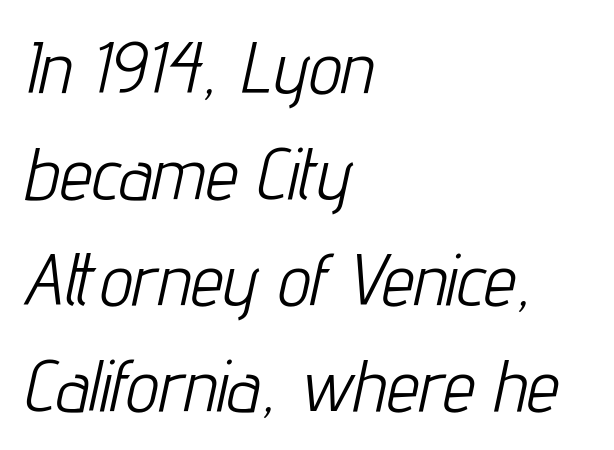
{"italic": "yes", "lean": "right", "slant_degrees": 12, "bold": "no", "weight": "light", "width": "condensed", "stroke_contrast": "low", "x_height": "medium", "monospaced": "no", "underline": "no", "align": "left", "line_spacing": "normal", "line_spacing_ratio": 1.45, "letter_spacing": "normal", "letter_spacing_em": 0.0, "glyph_px": 73}
